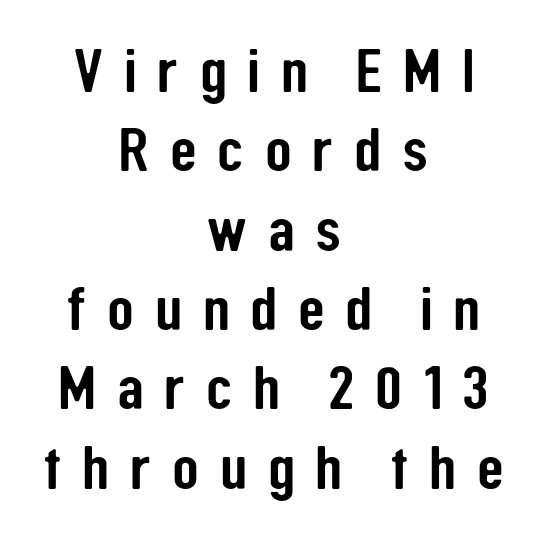
{"serif": "no", "italic": "no", "width": "condensed", "stroke_contrast": "low", "x_height": "medium", "monospaced": "no", "underline": "no", "align": "center", "line_spacing": "normal", "line_spacing_ratio": 1.28, "letter_spacing": "wide", "letter_spacing_em": 0.33, "glyph_px": 62}
